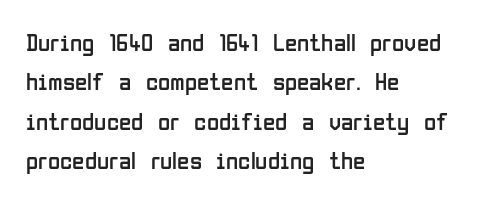
This block has exactly the height ordinary leading produces. Heft: none added — not bold. The face used here is rendered with its standard letterfit. Horizontally, the lines are justified to the leading edge only.
